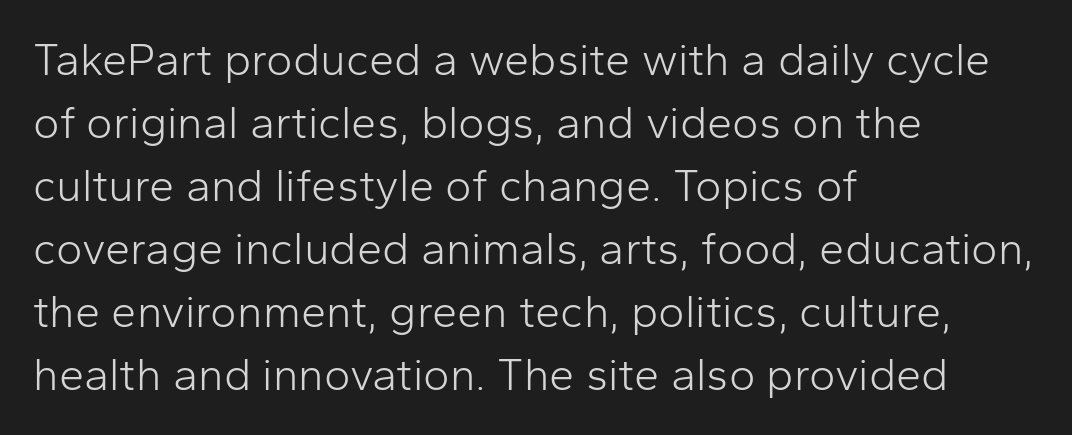
{"serif": "no", "italic": "no", "bold": "no", "weight": "light", "width": "normal", "stroke_contrast": "low", "x_height": "medium", "monospaced": "no", "underline": "no", "align": "left", "line_spacing": "normal", "line_spacing_ratio": 1.4, "letter_spacing": "normal", "letter_spacing_em": 0.0, "glyph_px": 45}
